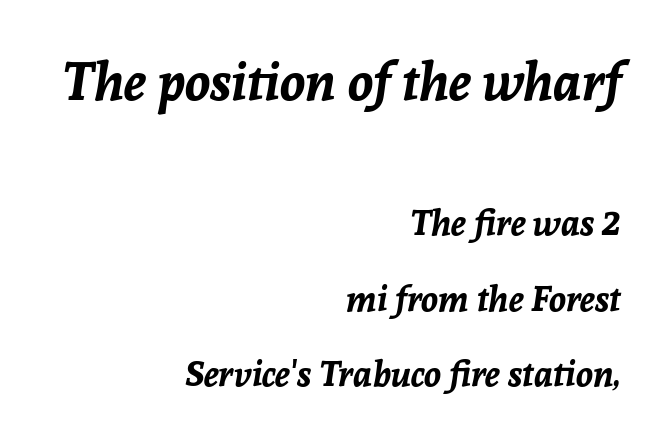
Caption: upper text group enlarged, lower text group reduced. The axis of the letterforms is tilted away from vertical. The face used here is rendered with its standard letterfit. Proportional: the letters do not fall into vertical columns. The words here are not underlined.
